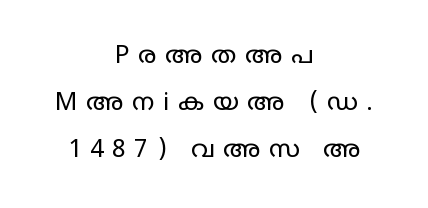
Both edges are ragged and mirror each other, which tells us the setting is centered. The tracking jumps out immediately: characters are airy and widely separated. No word sits above an underline. The typography opts for an upright posture over an oblique one. On a weight scale, this lands at 450 or below.
